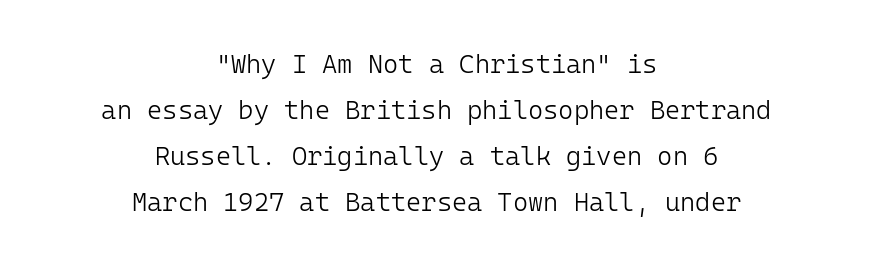
Q: Is the text bold? A: No.
Q: Is the text italic (slanted)? A: No, it is upright.
Q: Is the text underlined? A: No.
Q: How is the paragraph aligned? A: Centered.
Q: Is the spacing between letters normal or unusually wide? A: Normal.
